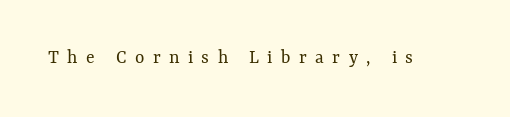
Q: Is the text bold? A: No.
Q: Is the text italic (slanted)? A: No, it is upright.
Q: Is the text underlined? A: No.
Q: Is the spacing between letters normal or unusually wide? A: Unusually wide.
